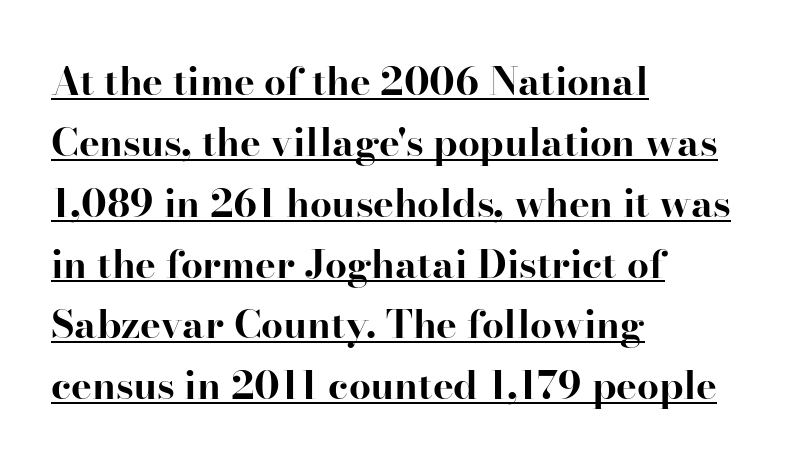
Every stem runs plumb, perpendicular to the baseline. Every row of glyphs begins at an identical x-position on the left. Examine the stroke ends and you'll spot serifs. The vertical gap from one line to the next is medium.
